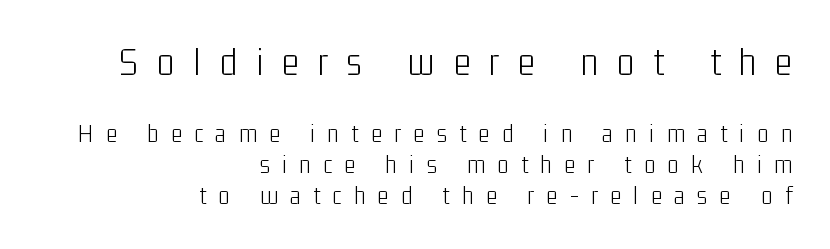
The image shows 41 px light, condensed sans-serif type, upright; set right-aligned, tight line spacing (1.15x), unusually wide letter spacing (+0.46 em), not underlined; the first (top) block is 1.52x larger; low stroke contrast and a medium x-height.
